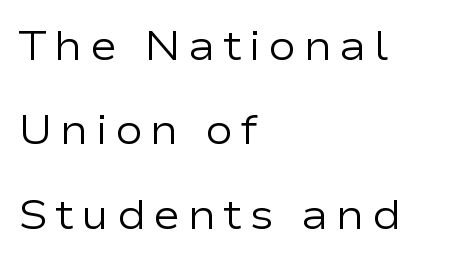
{"serif": "no", "italic": "no", "bold": "no", "weight": "regular", "width": "wide", "stroke_contrast": "low", "x_height": "medium", "monospaced": "no", "underline": "no", "align": "left", "line_spacing": "loose", "line_spacing_ratio": 2.06, "glyph_px": 41}
